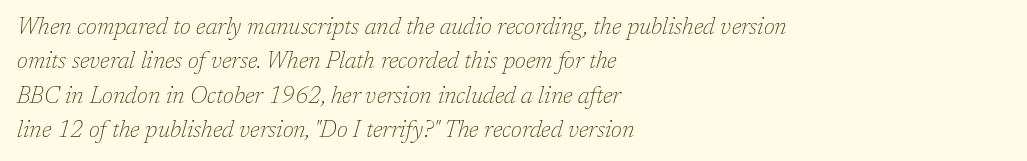
This block has exactly the height ordinary leading produces. Glance below the letters and you will spot only blank space. The strokes carry an ordinary text weight at most. Spacing between characters is what you'd get straight out of the box. This is oblique type, the kind used for emphasis or titles.
